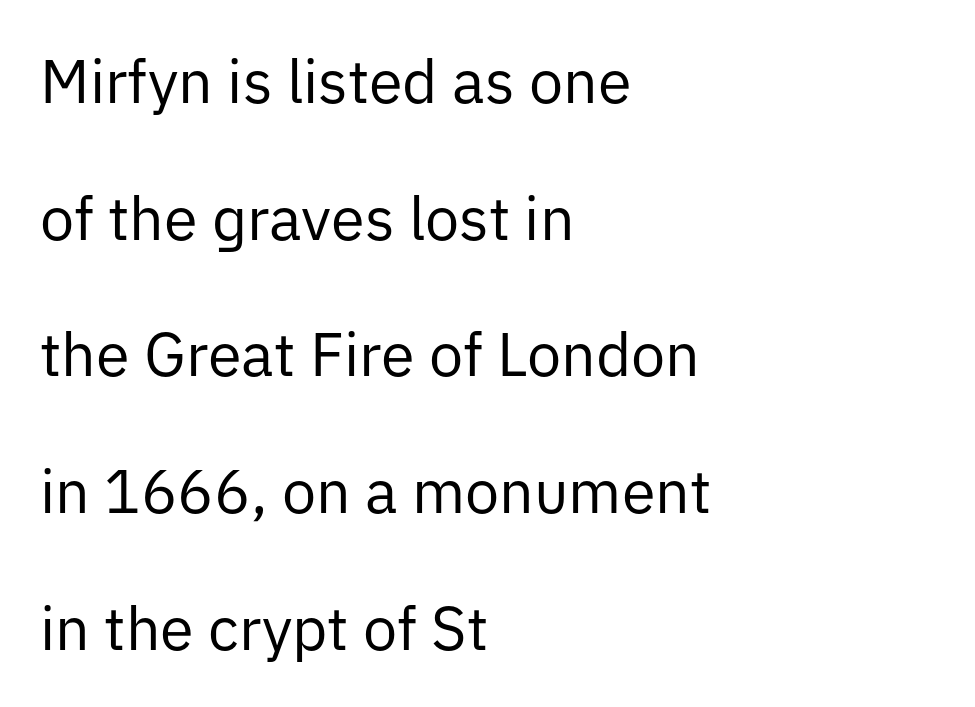
The image shows 61 px regular-weight sans-serif type, upright; set left-aligned, loose line spacing (2.24x), normal letter spacing, not underlined; low stroke contrast and a medium x-height.
